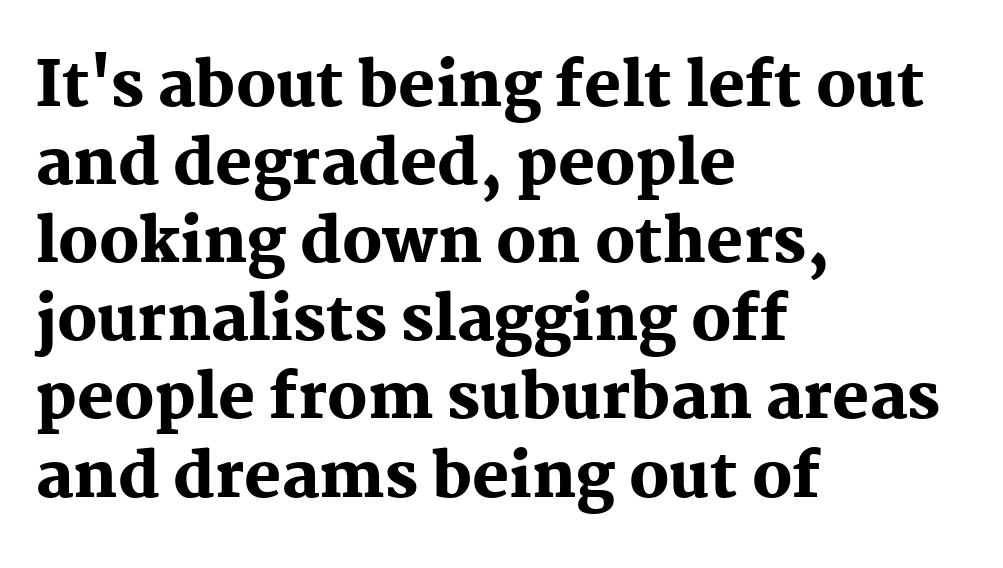
Q: Is the text bold? A: Yes.
Q: Is the text italic (slanted)? A: No, it is upright.
Q: Is the typeface a serif or a sans-serif typeface? A: Serif.
Q: Is the text underlined? A: No.
Q: How is the paragraph aligned? A: Left-aligned.
Q: Is the spacing between letters normal or unusually wide? A: Normal.
Q: Is the spacing between lines tight, normal or loose? A: Normal.
Q: Width (condensed, normal, or wide)? A: Normal.
Q: Stroke contrast? A: Medium.
Q: x-height? A: Medium.
Q: Monospaced? A: No.
